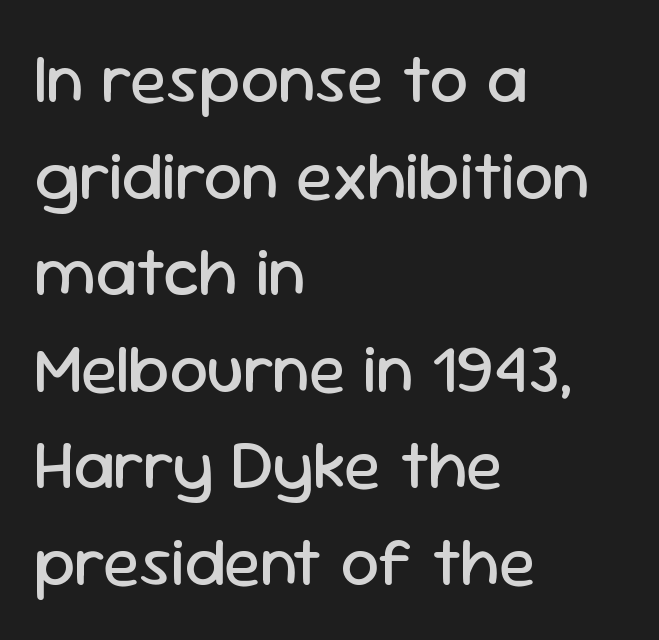
The image shows 68 px regular-weight sans-serif type, upright; set left-aligned, normal line spacing (1.42x), normal letter spacing, not underlined; low stroke contrast and a medium x-height.
